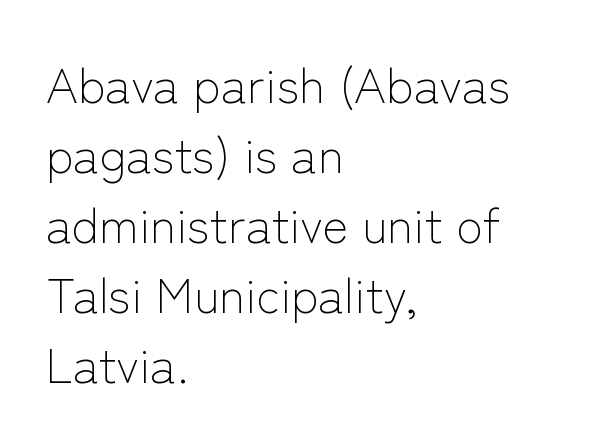
The image shows 49 px light sans-serif type, upright; set left-aligned, normal line spacing (1.43x), normal letter spacing, not underlined; low stroke contrast and a medium x-height.
